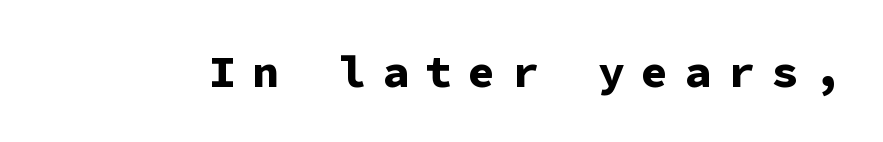
Q: Is the text bold? A: Yes.
Q: Is the text italic (slanted)? A: No, it is upright.
Q: Is the typeface a serif or a sans-serif typeface? A: Sans-serif.
Q: Is the text underlined? A: No.
Q: Is the spacing between letters normal or unusually wide? A: Unusually wide.
Q: Width (condensed, normal, or wide)? A: Normal.
Q: Stroke contrast? A: Low.
Q: x-height? A: Medium.
Q: Monospaced? A: Yes.
